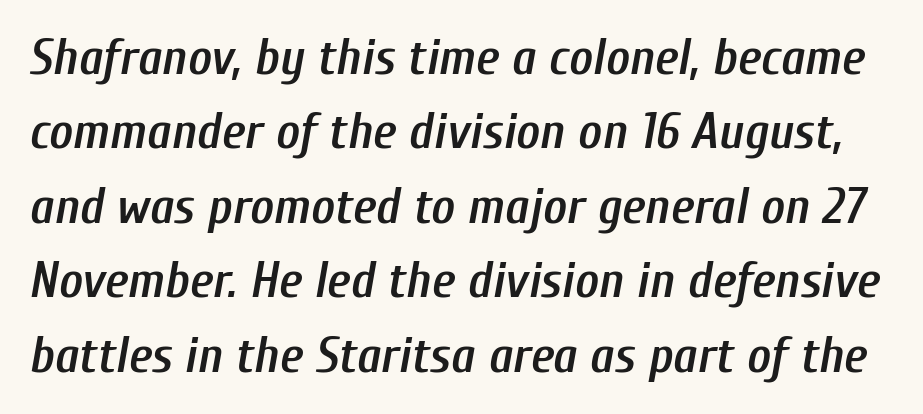
The image shows 51 px semibold, condensed type, italic (leaning right); set normal line spacing (1.46x), normal letter spacing, not underlined; low stroke contrast and a medium x-height.
